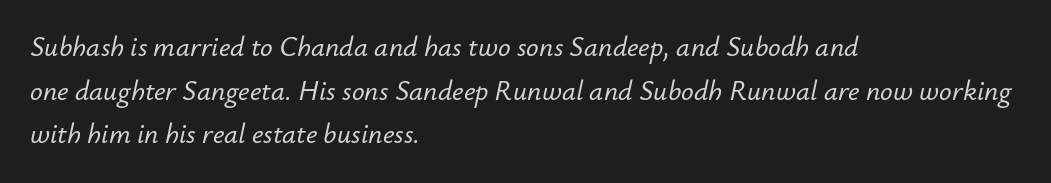
Q: Is the text italic (slanted)? A: Yes, it leans right by about 12 degrees.
Q: Is the text underlined? A: No.
Q: How is the paragraph aligned? A: Left-aligned.
Q: Is the spacing between letters normal or unusually wide? A: Normal.
Q: Is the spacing between lines tight, normal or loose? A: Normal.
Q: Width (condensed, normal, or wide)? A: Normal.
Q: Stroke contrast? A: Low.
Q: x-height? A: Small.
Q: Monospaced? A: No.
